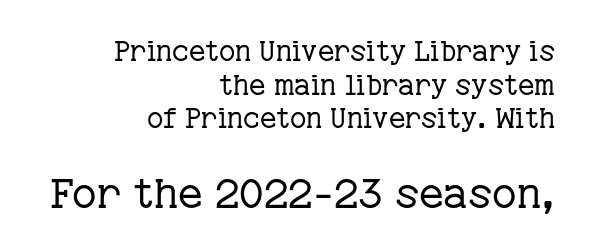
{"serif": "yes", "italic": "no", "bold": "no", "weight": "regular", "width": "normal", "stroke_contrast": "low", "x_height": "medium", "monospaced": "no", "underline": "no", "align": "right", "line_spacing_ratio": 1.2, "letter_spacing": "normal", "letter_spacing_em": 0.0, "larger_block": "second", "size_ratio": 1.5, "glyph_px": 42}
